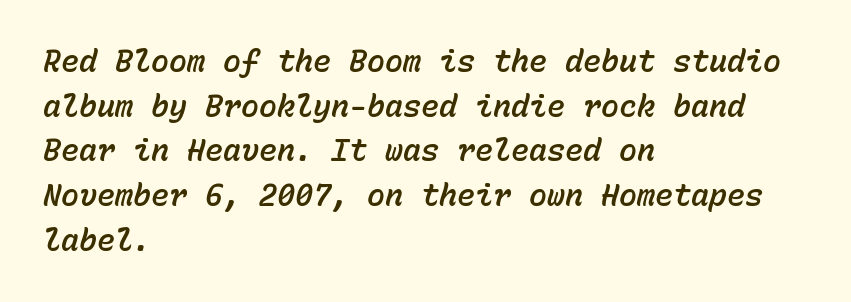
Look at the tracking — it's just the regular setting, nothing added. The lines are quadded left. Italic? Definitely — the glyphs are oblique. Notice how descenders clear the ascenders below comfortably — that's standard leading. This sample has the even, mechanical cadence of fixed-width lettering. Plain, unruled lines of type.
